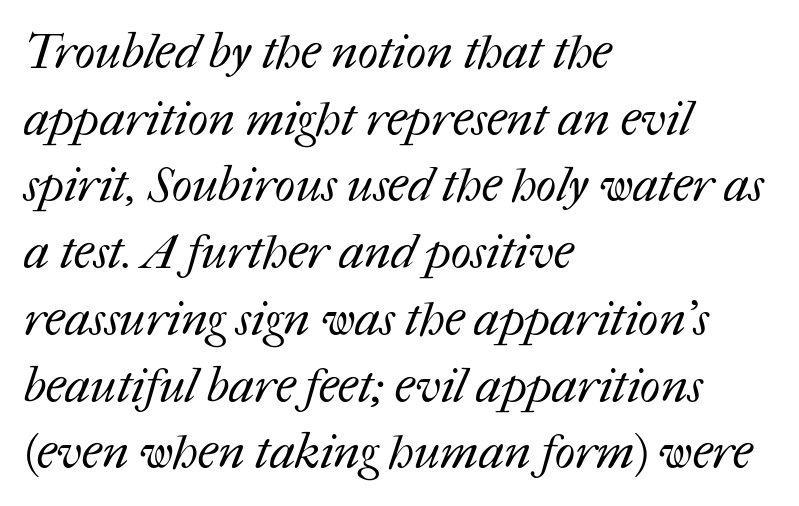
Q: Is the text bold? A: No.
Q: Is the text underlined? A: No.
Q: How is the paragraph aligned? A: Left-aligned.
Q: Is the spacing between letters normal or unusually wide? A: Normal.
Q: Is the spacing between lines tight, normal or loose? A: Normal.
Q: Width (condensed, normal, or wide)? A: Normal.
Q: Stroke contrast? A: Medium.
Q: x-height? A: Medium.
Q: Monospaced? A: No.
